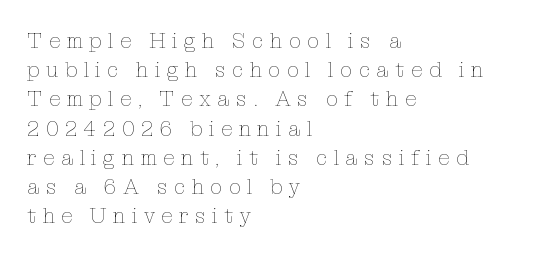
The image shows 21 px text type, upright; set left-aligned, normal line spacing (1.39x), unusually wide letter spacing (+0.31 em), not underlined.
